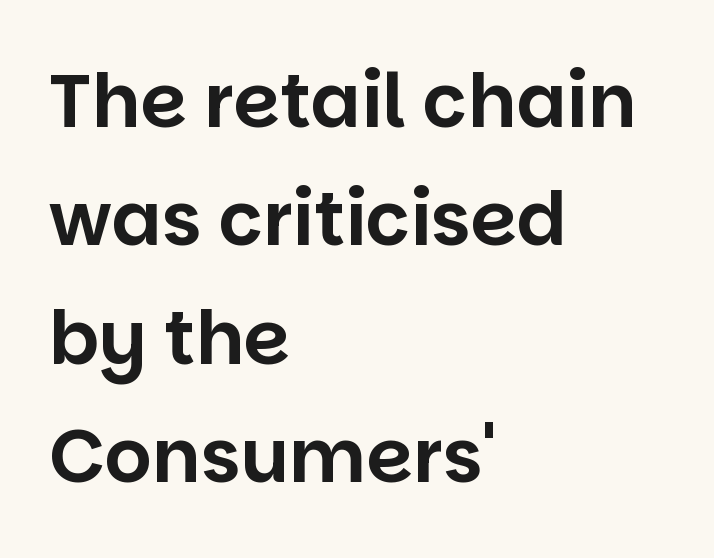
Q: Is the text italic (slanted)? A: No, it is upright.
Q: Is the typeface a serif or a sans-serif typeface? A: Sans-serif.
Q: Is the text underlined? A: No.
Q: How is the paragraph aligned? A: Left-aligned.
Q: Is the spacing between letters normal or unusually wide? A: Normal.
Q: Is the spacing between lines tight, normal or loose? A: Normal.
Q: Width (condensed, normal, or wide)? A: Normal.
Q: Stroke contrast? A: Low.
Q: x-height? A: Large.
Q: Monospaced? A: No.
